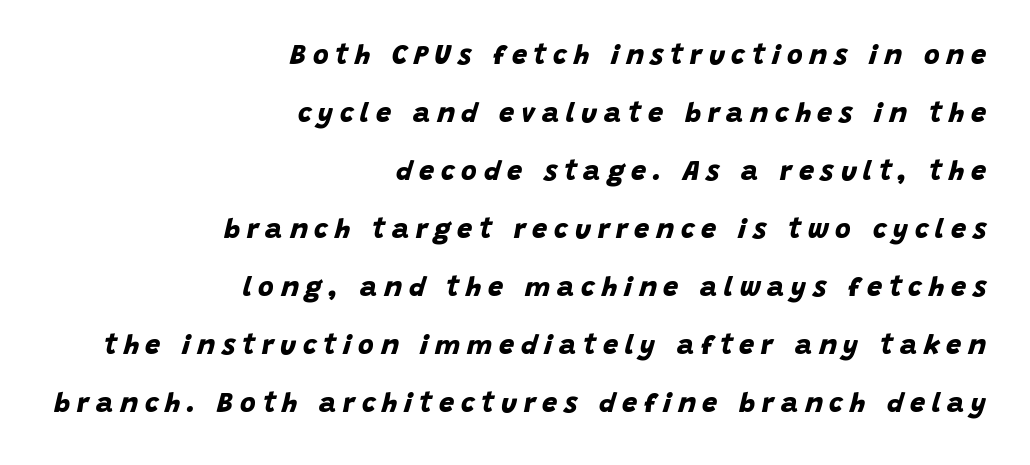
Q: Is the text bold? A: Yes.
Q: Is the text underlined? A: No.
Q: How is the paragraph aligned? A: Right-aligned.
Q: Is the spacing between letters normal or unusually wide? A: Unusually wide.
Q: Is the spacing between lines tight, normal or loose? A: Loose.
